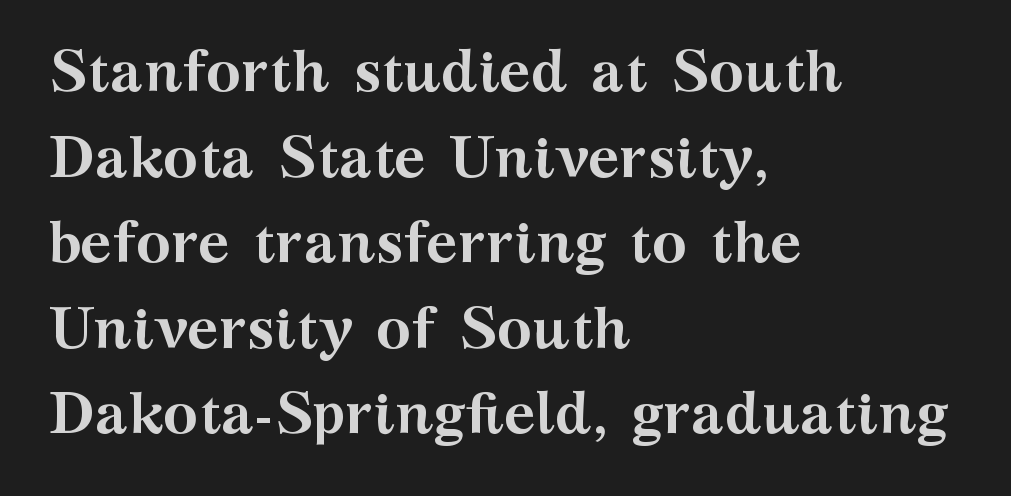
{"serif": "yes", "italic": "no", "bold": "yes", "weight": "semibold", "width": "wide", "stroke_contrast": "medium", "x_height": "medium", "monospaced": "no", "underline": "no", "align": "left", "line_spacing": "normal", "line_spacing_ratio": 1.45, "letter_spacing": "normal", "letter_spacing_em": 0.0, "glyph_px": 59}
